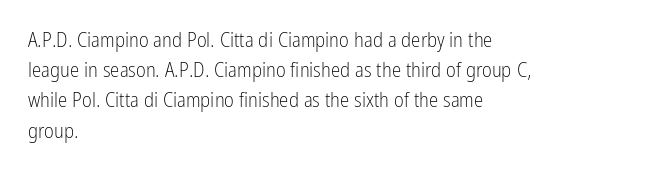
The image shows 21 px text type, upright; set left-aligned, normal line spacing (1.44x), normal letter spacing, not underlined.
